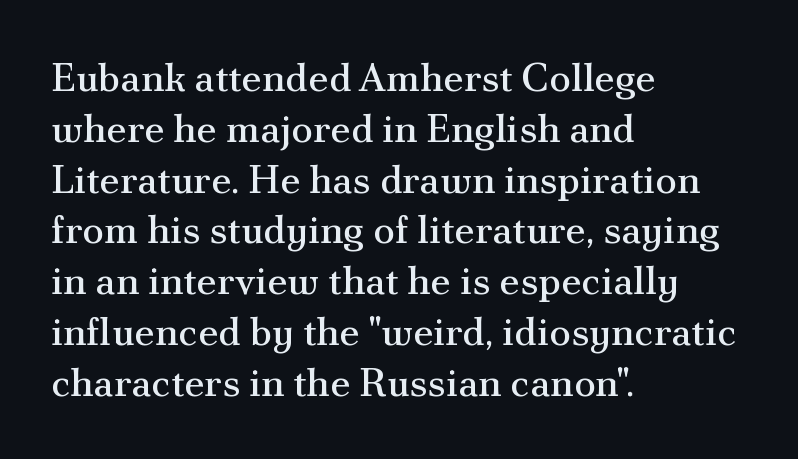
Q: Is the text bold? A: No.
Q: Is the text italic (slanted)? A: No, it is upright.
Q: Is the typeface a serif or a sans-serif typeface? A: Serif.
Q: Is the text underlined? A: No.
Q: How is the paragraph aligned? A: Left-aligned.
Q: Is the spacing between letters normal or unusually wide? A: Normal.
Q: Is the spacing between lines tight, normal or loose? A: Normal.
Q: Width (condensed, normal, or wide)? A: Normal.
Q: Stroke contrast? A: Medium.
Q: x-height? A: Small.
Q: Monospaced? A: No.
